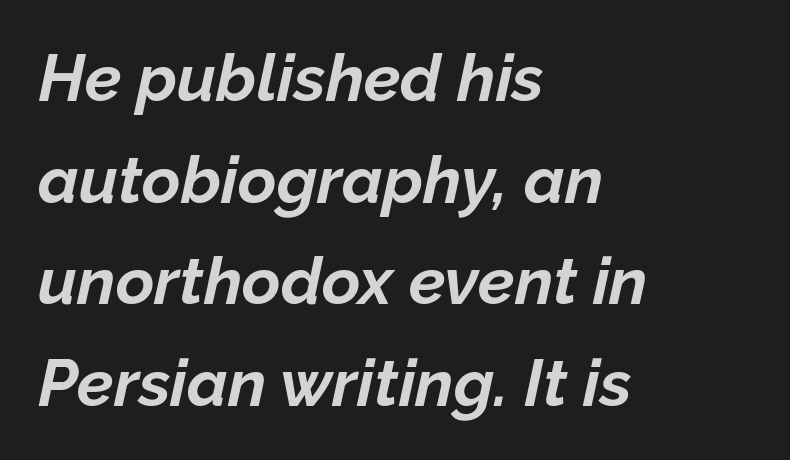
The image shows 66 px bold type, italic (leaning right); set left-aligned, normal line spacing (1.54x), normal letter spacing, not underlined; low stroke contrast and a medium x-height.
